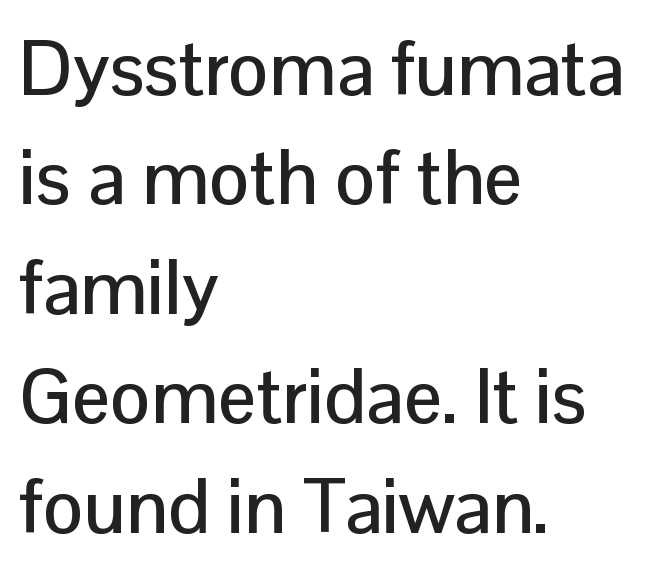
Nobody drew a line under any word here. The text block is weighted toward the left margin, trailing off unevenly rightward. What's the leading like? Ordinary, nothing unusual. The passage shown is typed in a proportional face where columns would drift. Font category for this specimen: sans-serif. Look at the tracking — it's just the regular setting, nothing added.
